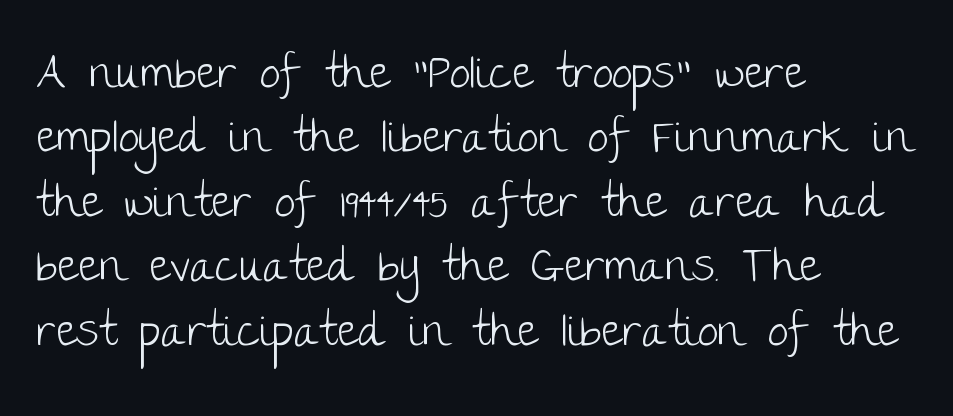
Q: Is the text bold? A: No.
Q: Is the text italic (slanted)? A: No, it is upright.
Q: Is the typeface a serif or a sans-serif typeface? A: Sans-serif.
Q: Is the text underlined? A: No.
Q: How is the paragraph aligned? A: Left-aligned.
Q: Is the spacing between letters normal or unusually wide? A: Normal.
Q: Is the spacing between lines tight, normal or loose? A: Normal.
Q: Width (condensed, normal, or wide)? A: Normal.
Q: Stroke contrast? A: Low.
Q: x-height? A: Large.
Q: Monospaced? A: No.
